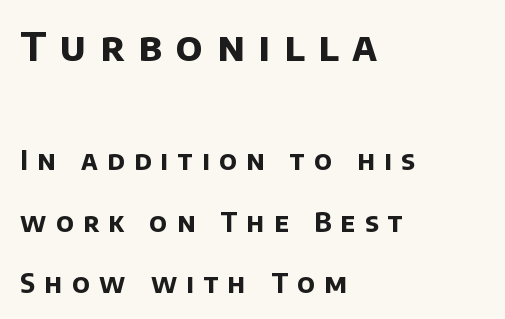
Think of a printed novel: that variable character pitch is what you see here. The compositor pushed each line to the left boundary. This is sans-serif lettering, the kind often seen on screens and signage. Words appear elongated and porous because spacing is wide. You'd pick this weight for a headline — it's a proper bold.
